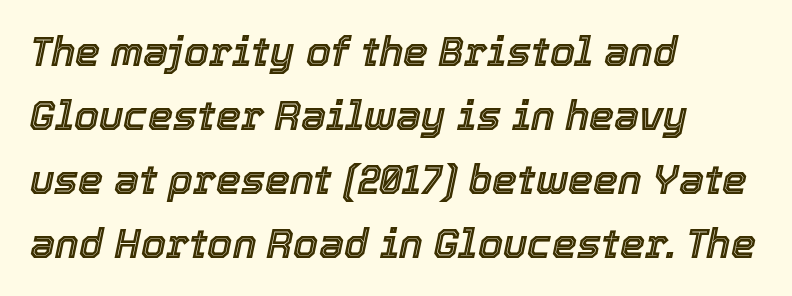
The image shows 40 px text type, italic (leaning right); set left-aligned, normal line spacing (1.6x), normal letter spacing, not underlined; a medium x-height.
